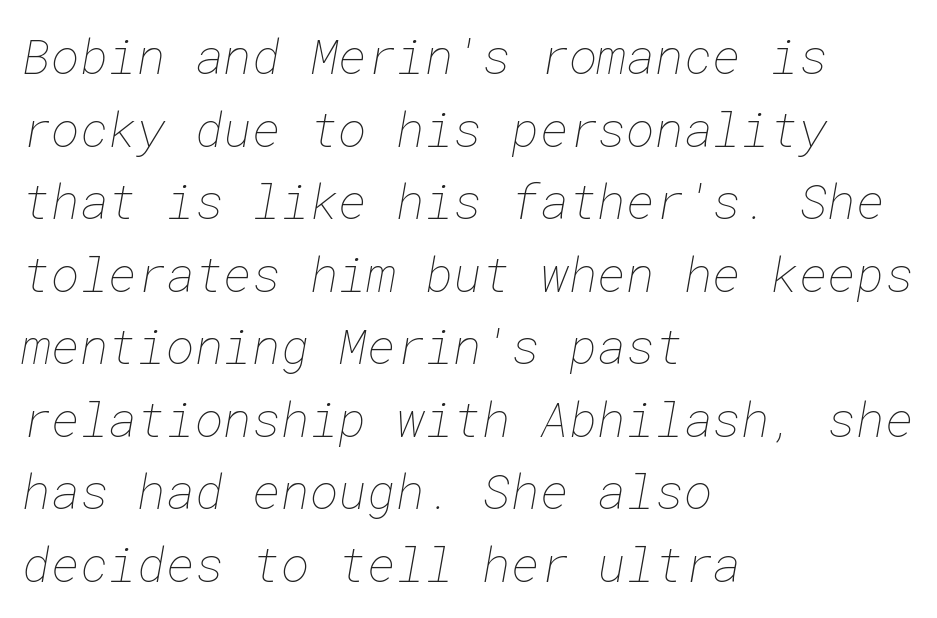
Q: Is the text bold? A: No.
Q: Is the text underlined? A: No.
Q: How is the paragraph aligned? A: Left-aligned.
Q: Is the spacing between letters normal or unusually wide? A: Normal.
Q: Is the spacing between lines tight, normal or loose? A: Normal.
Q: Width (condensed, normal, or wide)? A: Normal.
Q: Stroke contrast? A: Low.
Q: x-height? A: Medium.
